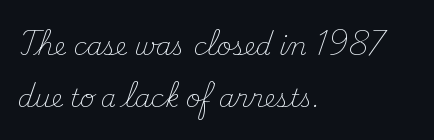
The image shows 25 px text type; set left-aligned, loose line spacing (2.1x), normal letter spacing, not underlined.
